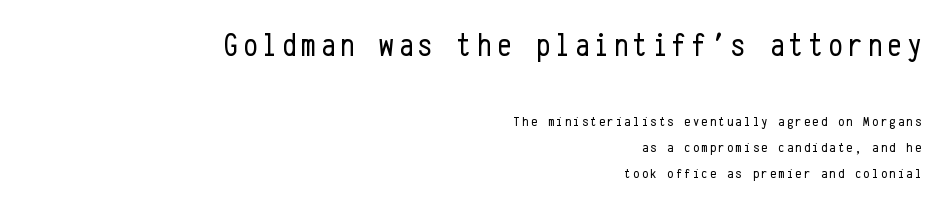
Q: Is the text bold? A: No.
Q: Is the text italic (slanted)? A: No, it is upright.
Q: Is the typeface a serif or a sans-serif typeface? A: Sans-serif.
Q: Is the text underlined? A: No.
Q: How is the paragraph aligned? A: Right-aligned.
Q: Which block of text is set in a larger size, the first (top) or the second (bottom)? A: The first (top) one.
Q: Width (condensed, normal, or wide)? A: Condensed.
Q: Stroke contrast? A: Low.
Q: x-height? A: Medium.
Q: Monospaced? A: Yes.
